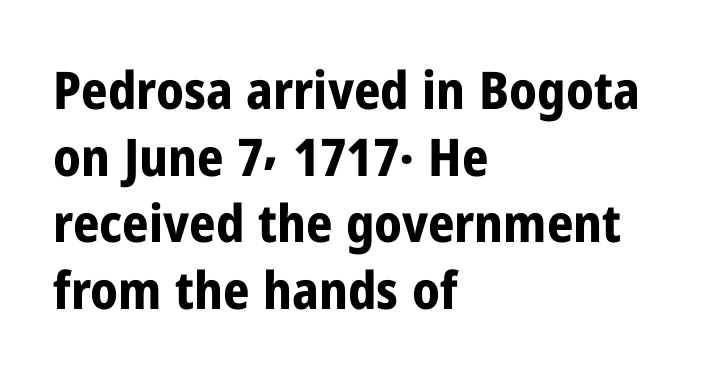
In terms of leading, this rendering sits right in the middle. Each letter keeps its own natural width here, so spacing adapts to shape. Plain, unruled lines of type. The lettering holds an erect, upright posture throughout. Thick stems and heavy bowls — unmistakably bold. Nope, no serifs anywhere on these letters.
